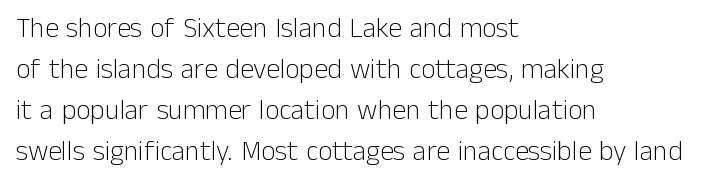
The image shows 28 px light sans-serif type, upright; set left-aligned, normal line spacing (1.46x), normal letter spacing, not underlined; low stroke contrast and a medium x-height.
